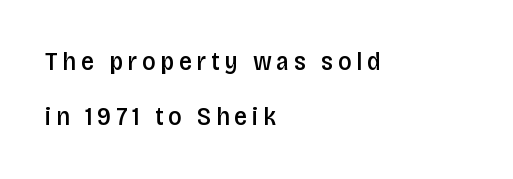
{"italic": "no", "bold": "semi", "underline": "no", "align": "left", "line_spacing": "loose", "line_spacing_ratio": 2.12, "glyph_px": 26}
